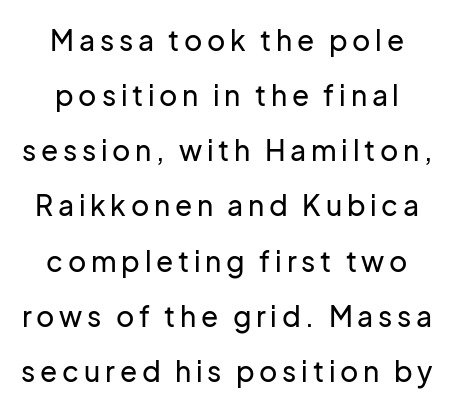
Q: Is the text italic (slanted)? A: No, it is upright.
Q: Is the typeface a serif or a sans-serif typeface? A: Sans-serif.
Q: Is the text underlined? A: No.
Q: Is the spacing between lines tight, normal or loose? A: Loose.
Q: Width (condensed, normal, or wide)? A: Normal.
Q: Stroke contrast? A: Low.
Q: x-height? A: Medium.
Q: Monospaced? A: No.
